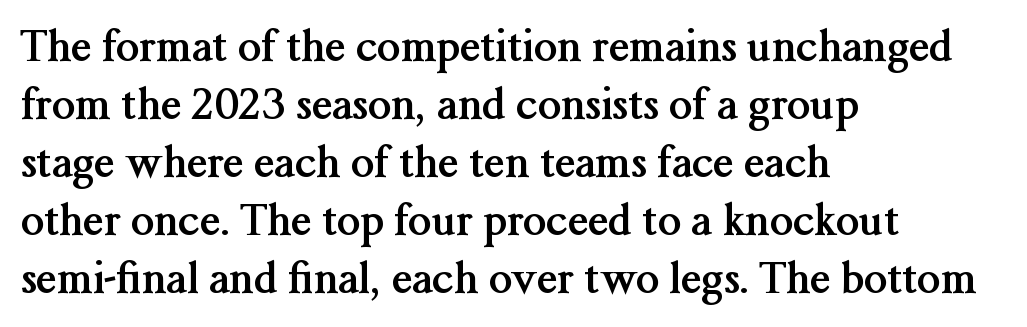
Q: Is the text bold? A: Yes.
Q: Is the text italic (slanted)? A: No, it is upright.
Q: Is the typeface a serif or a sans-serif typeface? A: Serif.
Q: Is the text underlined? A: No.
Q: How is the paragraph aligned? A: Left-aligned.
Q: Is the spacing between letters normal or unusually wide? A: Normal.
Q: Is the spacing between lines tight, normal or loose? A: Normal.
Q: Width (condensed, normal, or wide)? A: Normal.
Q: Stroke contrast? A: Medium.
Q: x-height? A: Medium.
Q: Monospaced? A: No.
